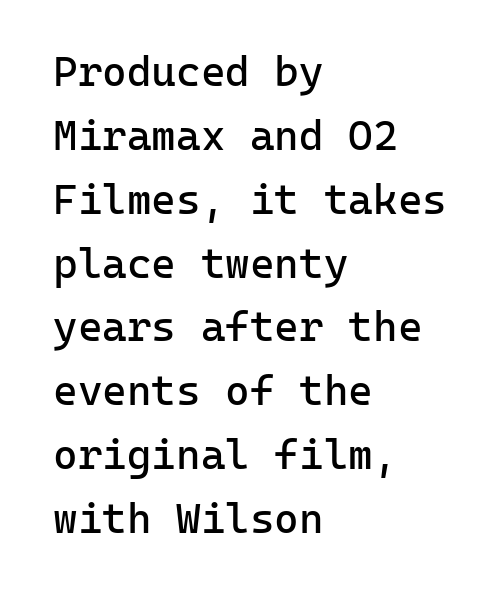
The image shows 42 px regular-weight sans-serif type, upright, monospaced; set left-aligned, normal line spacing (1.52x), normal letter spacing, not underlined; low stroke contrast and a medium x-height.
